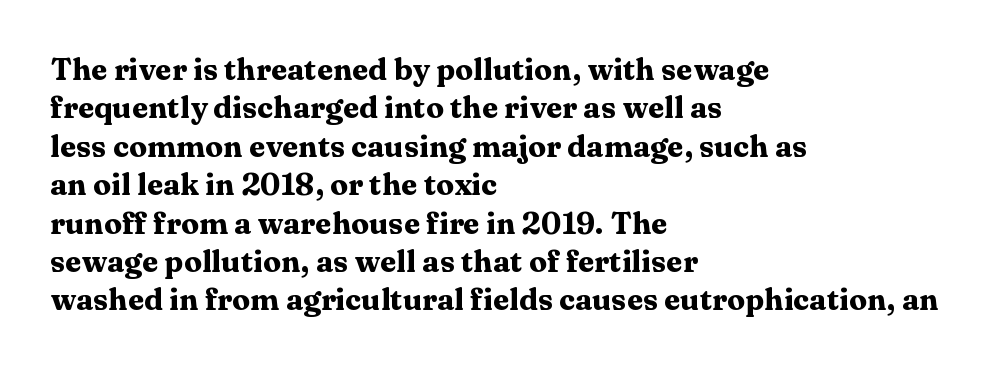
The image shows 30 px heavy, wide serif type, upright; set left-aligned, normal line spacing (1.28x), normal letter spacing, not underlined; medium stroke contrast and a medium x-height.
